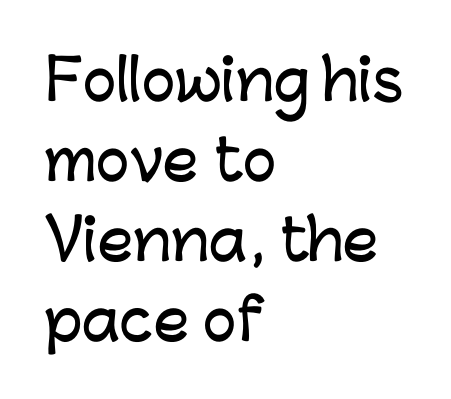
Q: Is the text italic (slanted)? A: No, it is upright.
Q: Is the typeface a serif or a sans-serif typeface? A: Sans-serif.
Q: Is the text underlined? A: No.
Q: How is the paragraph aligned? A: Left-aligned.
Q: Is the spacing between letters normal or unusually wide? A: Normal.
Q: Is the spacing between lines tight, normal or loose? A: Normal.
Q: Width (condensed, normal, or wide)? A: Normal.
Q: Stroke contrast? A: Low.
Q: x-height? A: Medium.
Q: Monospaced? A: No.
